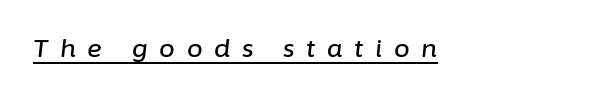
{"italic": "yes", "lean": "right", "slant_degrees": 6, "underline": "yes", "letter_spacing": "wide", "letter_spacing_em": 0.47, "glyph_px": 25}
